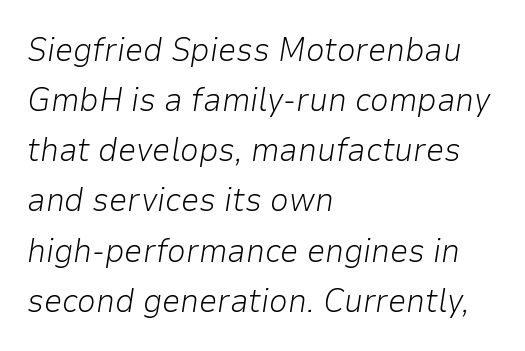
Q: Is the text bold? A: No.
Q: Is the text italic (slanted)? A: Yes, it leans right by about 9 degrees.
Q: Is the text underlined? A: No.
Q: How is the paragraph aligned? A: Left-aligned.
Q: Is the spacing between letters normal or unusually wide? A: Normal.
Q: Is the spacing between lines tight, normal or loose? A: Normal.
Q: Width (condensed, normal, or wide)? A: Normal.
Q: Stroke contrast? A: Low.
Q: x-height? A: Medium.
Q: Monospaced? A: No.
